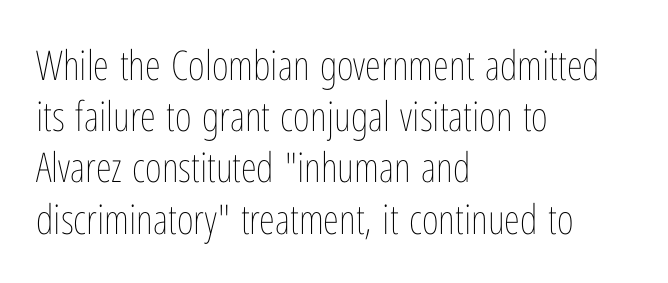
Q: Is the text bold? A: No.
Q: Is the text italic (slanted)? A: No, it is upright.
Q: Is the text underlined? A: No.
Q: How is the paragraph aligned? A: Left-aligned.
Q: Is the spacing between letters normal or unusually wide? A: Normal.
Q: Is the spacing between lines tight, normal or loose? A: Normal.
Q: Width (condensed, normal, or wide)? A: Condensed.
Q: Stroke contrast? A: Low.
Q: x-height? A: Medium.
Q: Monospaced? A: No.
